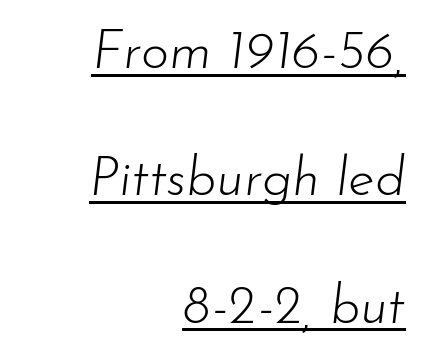
Looks like regular typesetting: each glyph gets only the width it needs. One-word summary of the alignment: right. Check the space under the baseline: a stroke is drawn there. No letter is thick-stroked: the sample isn't bold.
